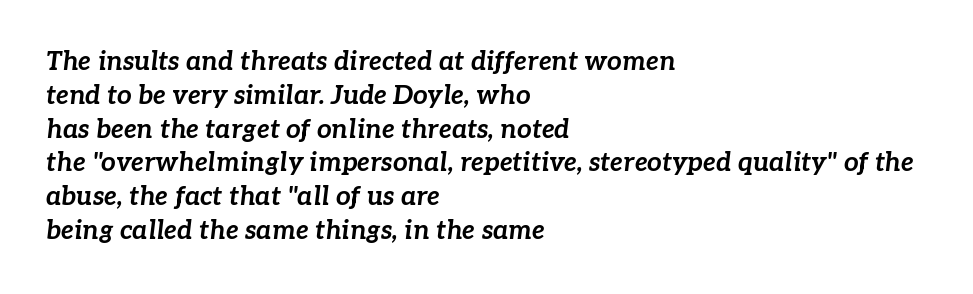
{"italic": "yes", "lean": "right", "slant_degrees": 7, "bold": "yes", "underline": "no", "align": "left", "line_spacing": "normal", "line_spacing_ratio": 1.3, "letter_spacing": "normal", "letter_spacing_em": 0.0, "glyph_px": 26}
